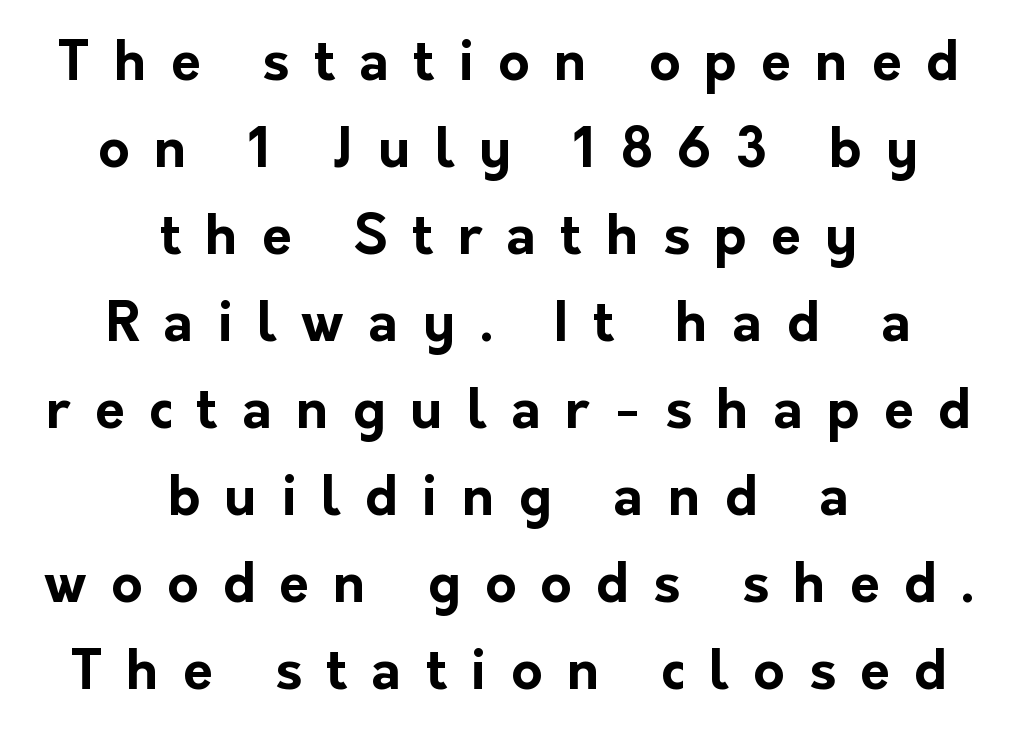
The image shows 54 px bold sans-serif type, upright; set centered, normal line spacing (1.61x), unusually wide letter spacing (+0.45 em), not underlined; low stroke contrast and a medium x-height.
